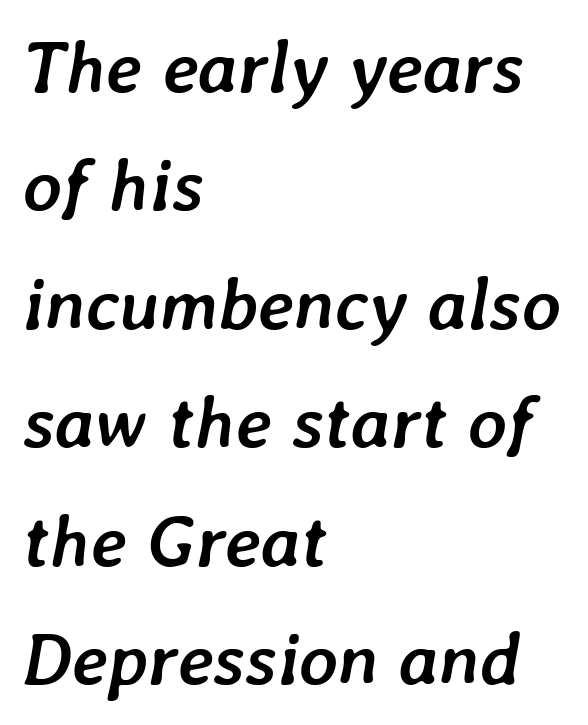
{"italic": "yes", "lean": "right", "slant_degrees": 7, "bold": "yes", "weight": "semibold", "width": "normal", "stroke_contrast": "low", "x_height": "medium", "monospaced": "no", "underline": "no", "align": "left", "line_spacing": "normal", "line_spacing_ratio": 1.6, "letter_spacing": "normal", "letter_spacing_em": 0.0, "glyph_px": 74}
